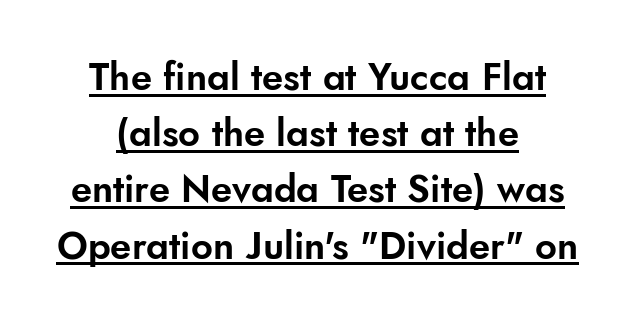
{"serif": "no", "italic": "no", "width": "normal", "stroke_contrast": "low", "x_height": "small", "monospaced": "no", "underline": "yes", "align": "center", "line_spacing": "normal", "line_spacing_ratio": 1.48, "letter_spacing": "normal", "letter_spacing_em": 0.0, "glyph_px": 38}
